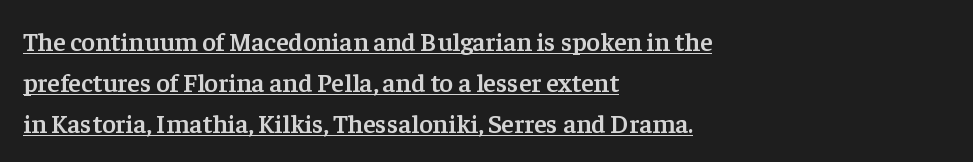
The type is set solid horizontally, with unmodified tracking. Line beginnings align vertically; line endings do not. Caption: lettering with a line underneath. If you measured baseline to baseline, you'd find a middling distance. Weight check: semibold — heavier than regular, not quite bold.
